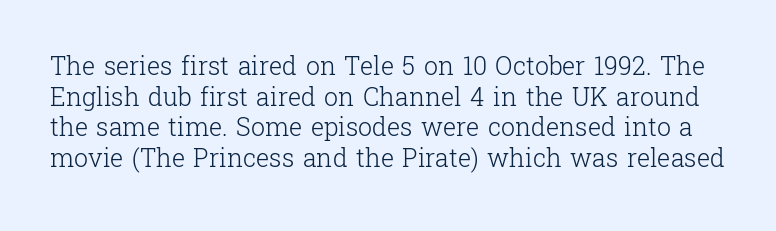
{"italic": "no", "bold": "no", "underline": "no", "line_spacing_ratio": 1.23, "letter_spacing": "normal", "letter_spacing_em": 0.0, "glyph_px": 25}
